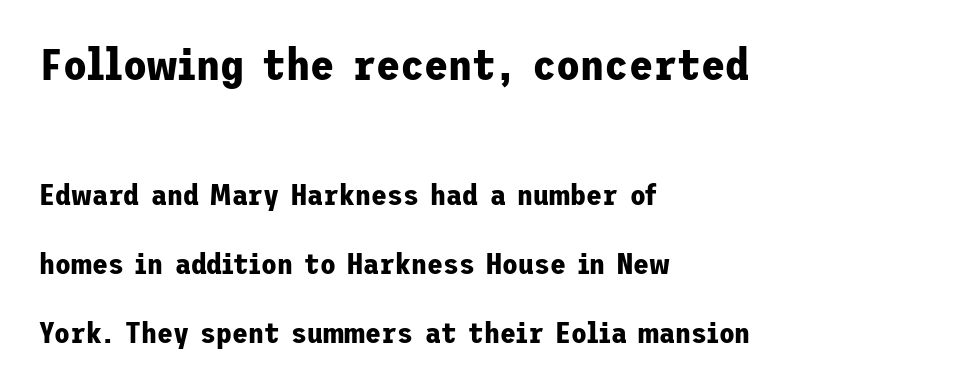
Q: Is the text bold? A: Yes.
Q: Is the text italic (slanted)? A: No, it is upright.
Q: Is the typeface a serif or a sans-serif typeface? A: Sans-serif.
Q: Is the text underlined? A: No.
Q: How is the paragraph aligned? A: Left-aligned.
Q: Is the spacing between letters normal or unusually wide? A: Normal.
Q: Is the spacing between lines tight, normal or loose? A: Loose.
Q: Which block of text is set in a larger size, the first (top) or the second (bottom)? A: The first (top) one.
Q: Width (condensed, normal, or wide)? A: Normal.
Q: Stroke contrast? A: Low.
Q: x-height? A: Medium.
